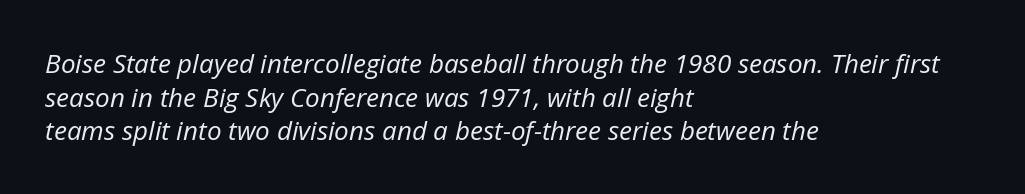
This sample uses an oblique cut, with every glyph tilted off the vertical. Inter-character spacing is left at the font's built-in metrics. Descender tails drop into unmarked territory. Is there much room between lines? A standard amount, neither cramped nor airy.
